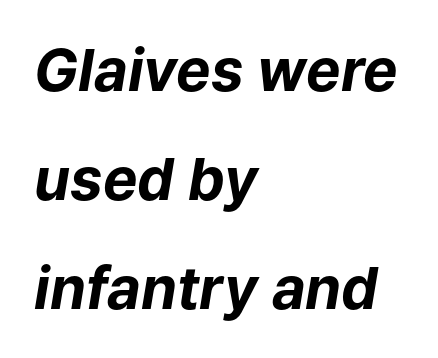
Q: Is the text bold? A: Yes.
Q: Is the text italic (slanted)? A: Yes, it leans right by about 9 degrees.
Q: Is the text underlined? A: No.
Q: How is the paragraph aligned? A: Left-aligned.
Q: Is the spacing between letters normal or unusually wide? A: Normal.
Q: Width (condensed, normal, or wide)? A: Normal.
Q: Stroke contrast? A: Low.
Q: x-height? A: Medium.
Q: Monospaced? A: No.
